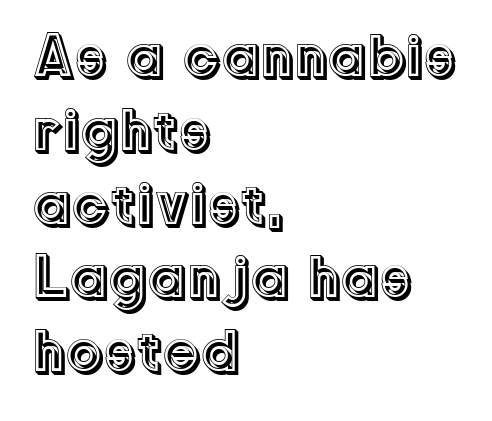
Q: Is the text italic (slanted)? A: No, it is upright.
Q: Is the text underlined? A: No.
Q: How is the paragraph aligned? A: Left-aligned.
Q: Is the spacing between letters normal or unusually wide? A: Normal.
Q: Width (condensed, normal, or wide)? A: Normal.
Q: x-height? A: Medium.
Q: Monospaced? A: No.
